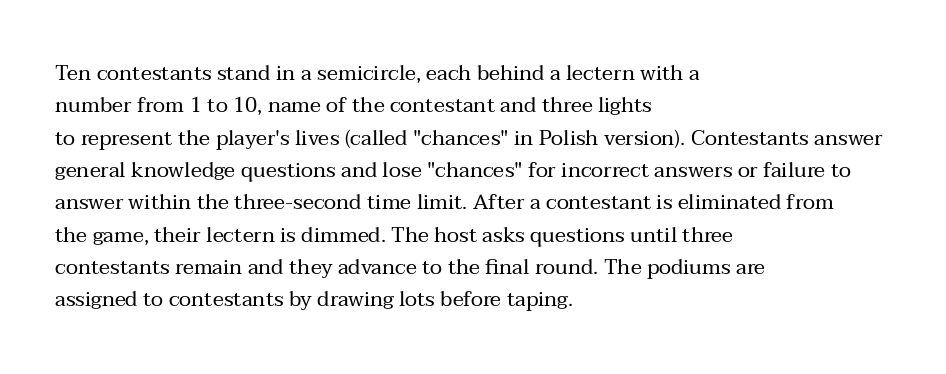
Words float on clear page, feet unadorned. Letters have the restrained weight of plain body copy at most. Horizontal alignment here is leftward, the default for most running prose. Whoever set this chose a conventional vertical rhythm. This sample uses an upright cut, with every glyph sitting square on the baseline.
